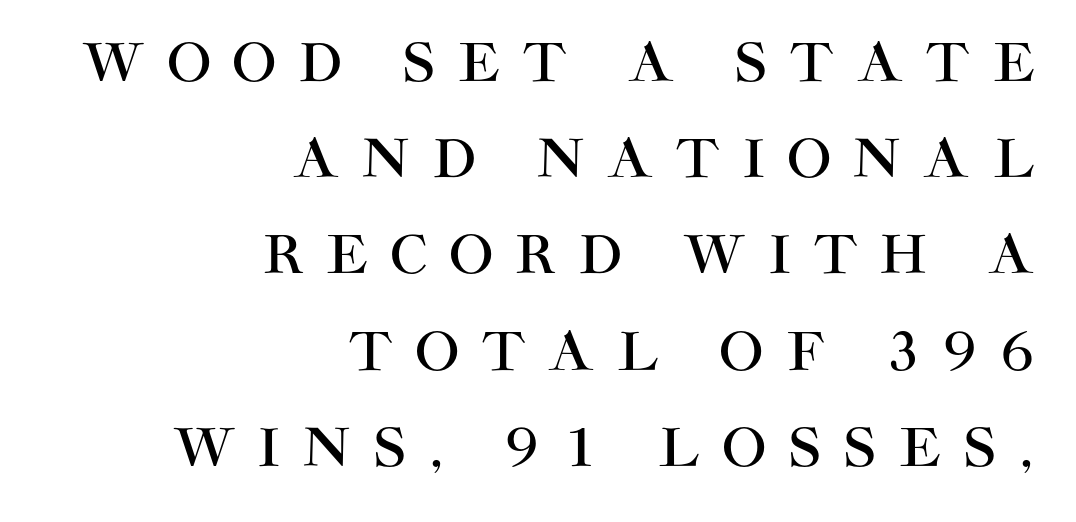
The image shows 52 px sans-serif type, upright; set right-aligned, line spacing 1.85x, unusually wide letter spacing (+0.45 em), not underlined; high stroke contrast and a large x-height.
